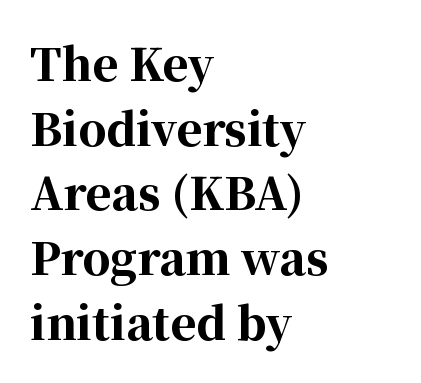
{"serif": "yes", "italic": "no", "bold": "yes", "weight": "bold", "width": "normal", "stroke_contrast": "high", "x_height": "medium", "monospaced": "no", "underline": "no", "align": "left", "line_spacing": "normal", "line_spacing_ratio": 1.47, "letter_spacing": "normal", "letter_spacing_em": 0.0, "glyph_px": 44}
